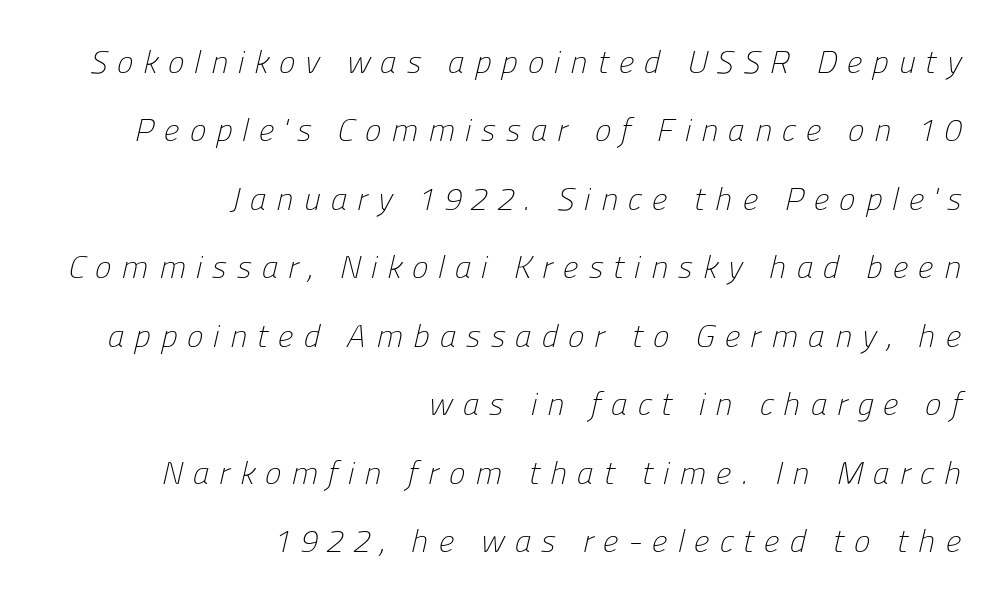
The image shows 32 px light sans-serif type; set right-aligned, loose line spacing (2.14x), unusually wide letter spacing (+0.29 em), not underlined; low stroke contrast and a medium x-height.
